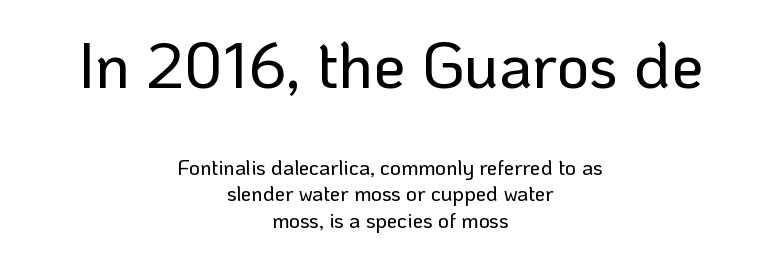
The image shows 64 px sans-serif type, upright; set centered, normal line spacing (1.26x), normal letter spacing, not underlined; the first (top) block is 3.05x larger; low stroke contrast and a medium x-height.
